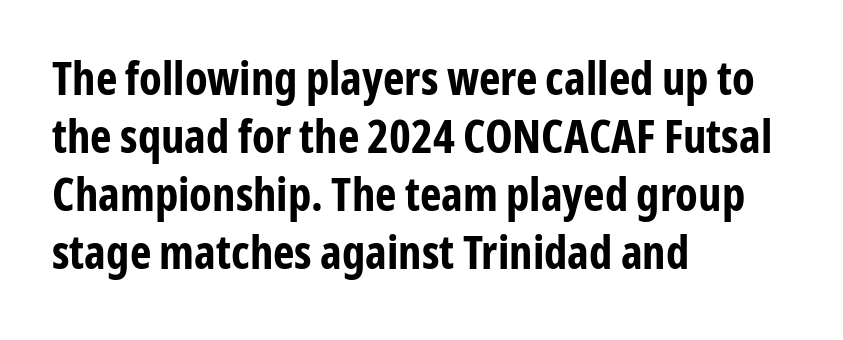
Nobody touched the tracking dial on this one. Underlining? Definitely not there. The axis of the letterforms is exactly vertical. No feet cap the strokes, marking this as sans-serif type.
